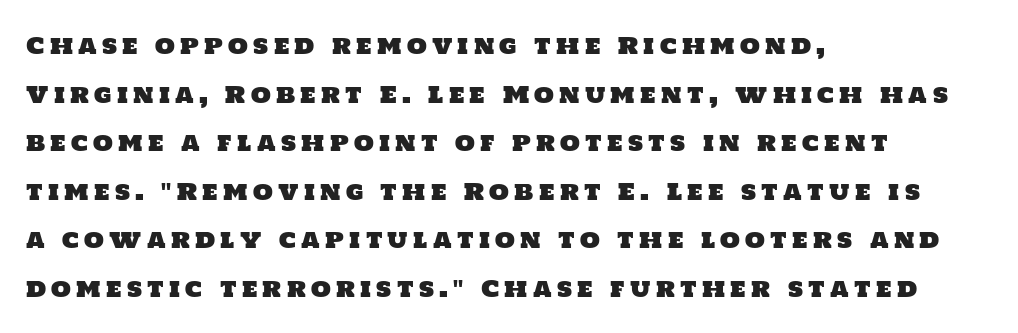
Q: Is the text underlined? A: No.
Q: How is the paragraph aligned? A: Left-aligned.
Q: Is the spacing between letters normal or unusually wide? A: Unusually wide.
Q: Is the spacing between lines tight, normal or loose? A: Loose.
